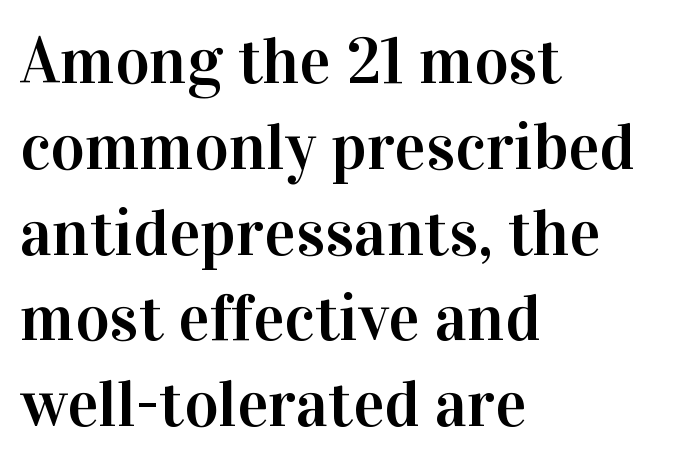
The image shows 66 px serif type, upright; set left-aligned, normal line spacing (1.3x), normal letter spacing, not underlined; high stroke contrast and a medium x-height.
